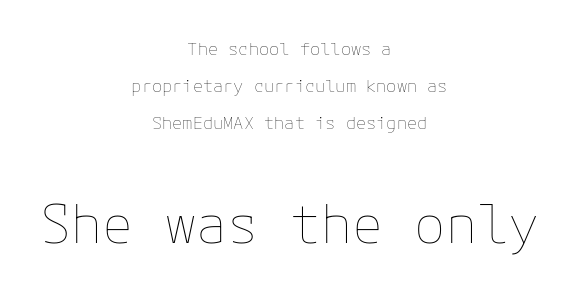
Q: Is the text bold? A: No.
Q: Is the text italic (slanted)? A: No, it is upright.
Q: Is the text underlined? A: No.
Q: How is the paragraph aligned? A: Centered.
Q: Is the spacing between letters normal or unusually wide? A: Normal.
Q: Is the spacing between lines tight, normal or loose? A: Loose.
Q: Which block of text is set in a larger size, the first (top) or the second (bottom)? A: The second (bottom) one.
Q: Width (condensed, normal, or wide)? A: Normal.
Q: Stroke contrast? A: Low.
Q: x-height? A: Medium.
